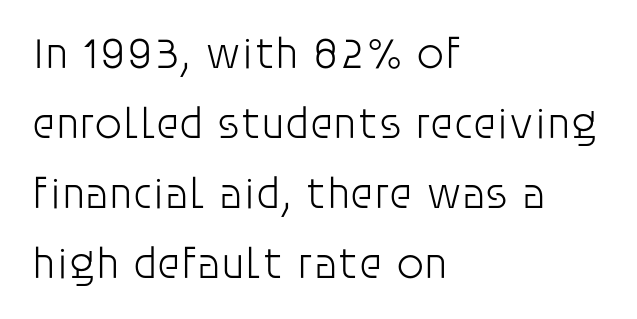
Q: Is the text bold? A: No.
Q: Is the text italic (slanted)? A: No, it is upright.
Q: Is the typeface a serif or a sans-serif typeface? A: Sans-serif.
Q: Is the text underlined? A: No.
Q: How is the paragraph aligned? A: Left-aligned.
Q: Is the spacing between letters normal or unusually wide? A: Normal.
Q: Is the spacing between lines tight, normal or loose? A: Normal.
Q: Width (condensed, normal, or wide)? A: Normal.
Q: Stroke contrast? A: Low.
Q: x-height? A: Large.
Q: Monospaced? A: No.
